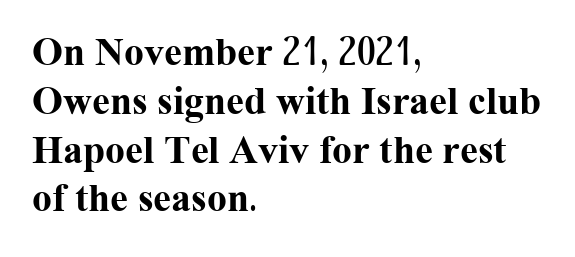
Q: Is the text bold? A: Yes.
Q: Is the text italic (slanted)? A: No, it is upright.
Q: Is the typeface a serif or a sans-serif typeface? A: Serif.
Q: Is the text underlined? A: No.
Q: How is the paragraph aligned? A: Left-aligned.
Q: Is the spacing between letters normal or unusually wide? A: Normal.
Q: Width (condensed, normal, or wide)? A: Normal.
Q: Stroke contrast? A: Medium.
Q: x-height? A: Medium.
Q: Monospaced? A: No.
